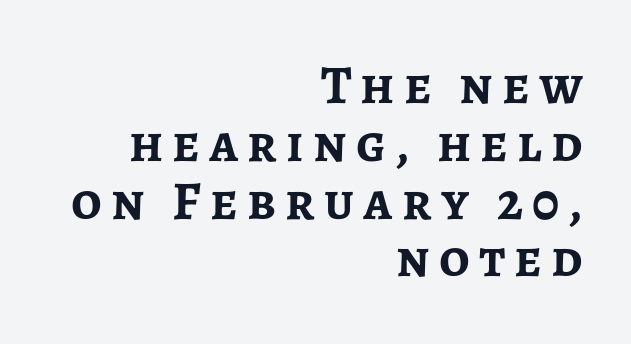
Q: Is the text bold? A: Yes.
Q: Is the text italic (slanted)? A: No, it is upright.
Q: Is the typeface a serif or a sans-serif typeface? A: Sans-serif.
Q: Is the text underlined? A: No.
Q: How is the paragraph aligned? A: Right-aligned.
Q: Is the spacing between lines tight, normal or loose? A: Tight.
Q: Width (condensed, normal, or wide)? A: Normal.
Q: Stroke contrast? A: Low.
Q: x-height? A: Medium.
Q: Monospaced? A: No.
